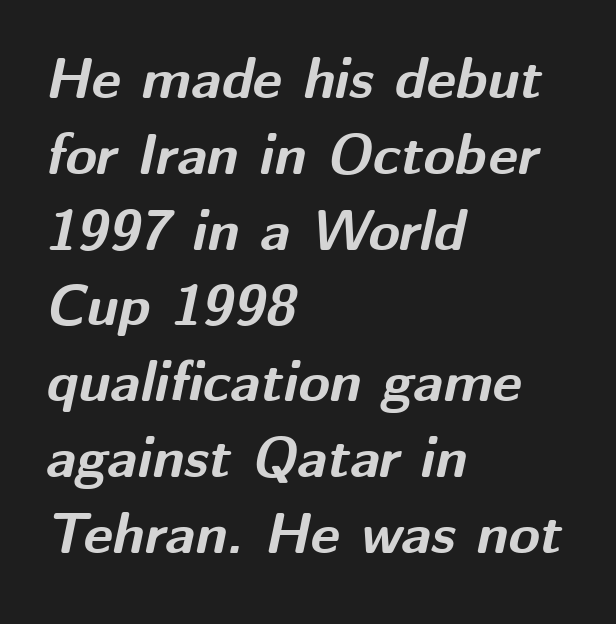
The image shows 57 px bold type, italic (leaning right); set left-aligned, normal line spacing (1.33x), normal letter spacing, not underlined; medium stroke contrast and a medium x-height.
